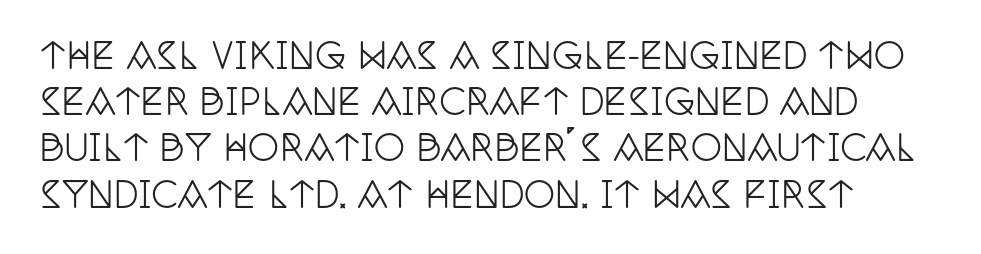
Q: Is the text italic (slanted)? A: No, it is upright.
Q: Is the typeface a serif or a sans-serif typeface? A: Serif.
Q: Is the text underlined? A: No.
Q: Is the spacing between letters normal or unusually wide? A: Normal.
Q: Is the spacing between lines tight, normal or loose? A: Normal.
Q: Width (condensed, normal, or wide)? A: Condensed.
Q: Stroke contrast? A: Low.
Q: x-height? A: Large.
Q: Monospaced? A: No.
